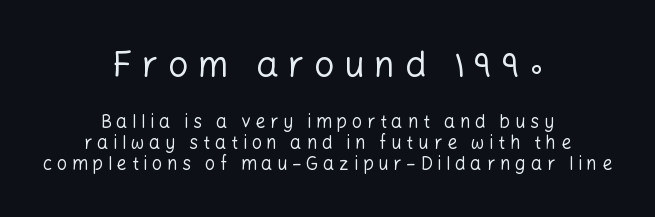
Q: Is the text bold? A: No.
Q: Is the text italic (slanted)? A: No, it is upright.
Q: Is the typeface a serif or a sans-serif typeface? A: Sans-serif.
Q: Is the text underlined? A: No.
Q: How is the paragraph aligned? A: Centered.
Q: Is the spacing between letters normal or unusually wide? A: Unusually wide.
Q: Is the spacing between lines tight, normal or loose? A: Tight.
Q: Which block of text is set in a larger size, the first (top) or the second (bottom)? A: The first (top) one.
Q: Width (condensed, normal, or wide)? A: Normal.
Q: Stroke contrast? A: Low.
Q: x-height? A: Medium.
Q: Monospaced? A: No.
